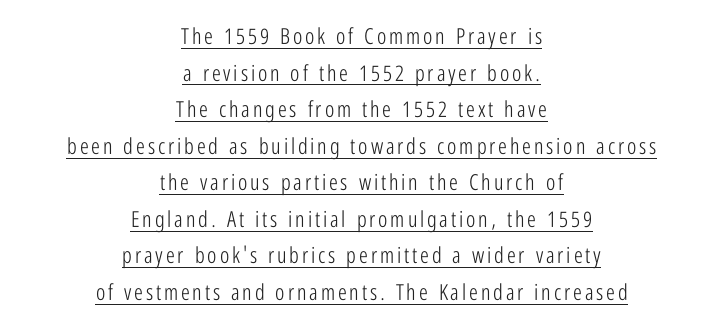
The image shows 22 px text type, upright; set centered, normal line spacing (1.66x), underlined.
